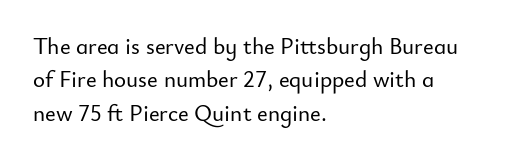
The image shows 23 px text type, upright; set left-aligned, normal line spacing (1.45x), normal letter spacing, not underlined.
